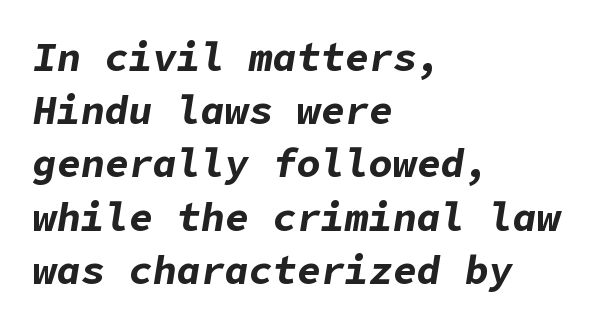
Anything drawn beneath the words? Only blank space. Compared with ordinary roman type, these characters are visibly tilted. This sample is left-justified, so line endings fall wherever the words run out. Weight check: bold — yes, fully.
